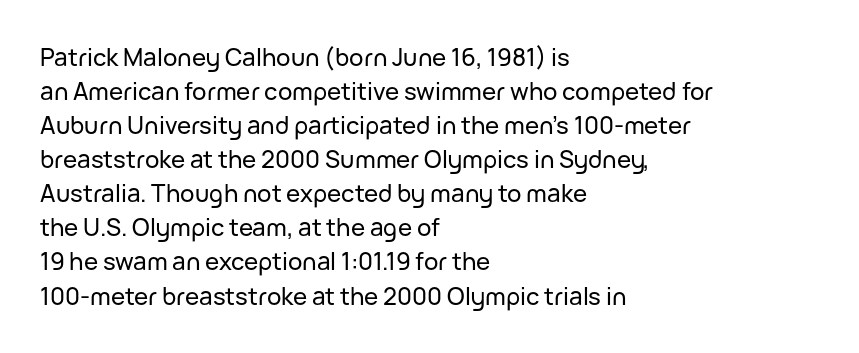
The image shows 24 px text type, upright; set left-aligned, normal line spacing (1.42x), normal letter spacing, not underlined.
